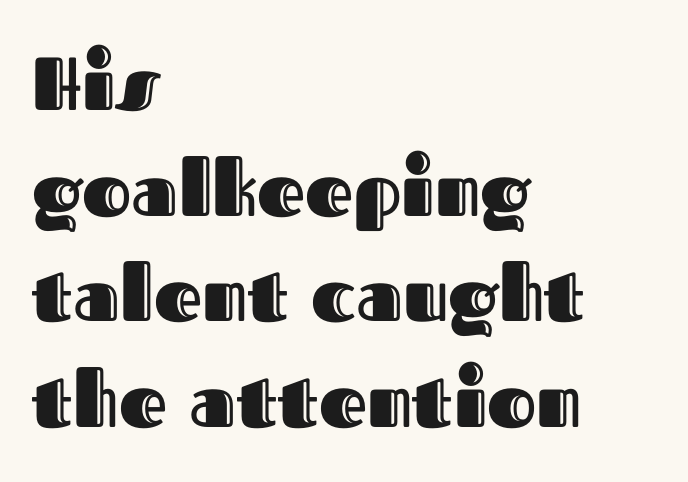
The image shows 75 px text type, upright; set left-aligned, normal line spacing (1.41x), normal letter spacing, not underlined; a medium x-height.
